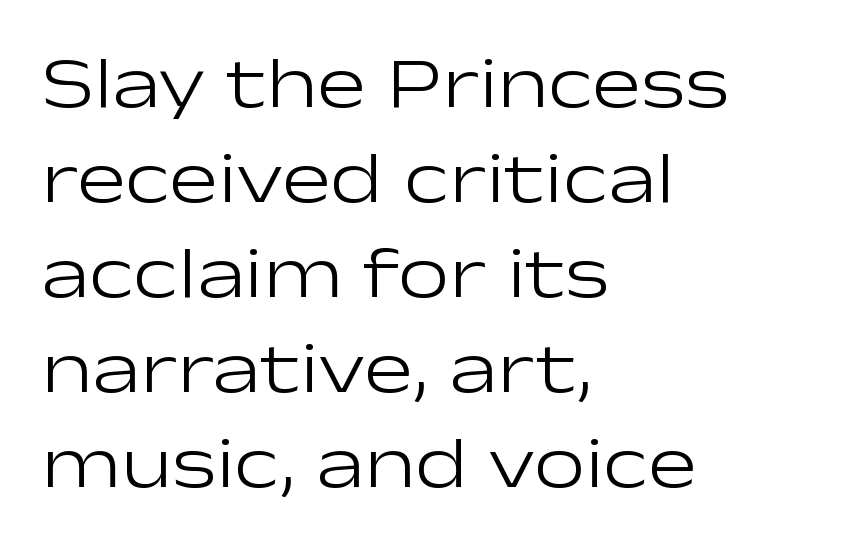
Q: Is the text bold? A: No.
Q: Is the text italic (slanted)? A: No, it is upright.
Q: Is the typeface a serif or a sans-serif typeface? A: Sans-serif.
Q: Is the text underlined? A: No.
Q: How is the paragraph aligned? A: Left-aligned.
Q: Is the spacing between letters normal or unusually wide? A: Normal.
Q: Is the spacing between lines tight, normal or loose? A: Normal.
Q: Width (condensed, normal, or wide)? A: Wide.
Q: Stroke contrast? A: Low.
Q: x-height? A: Medium.
Q: Monospaced? A: No.
